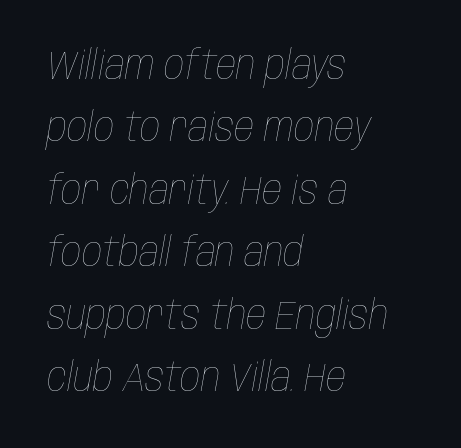
{"italic": "yes", "lean": "right", "slant_degrees": 10, "bold": "no", "weight": "thin", "width": "condensed", "stroke_contrast": "low", "x_height": "large", "monospaced": "no", "underline": "no", "align": "left", "line_spacing": "normal", "line_spacing_ratio": 1.56, "letter_spacing": "normal", "letter_spacing_em": 0.0, "glyph_px": 40}
